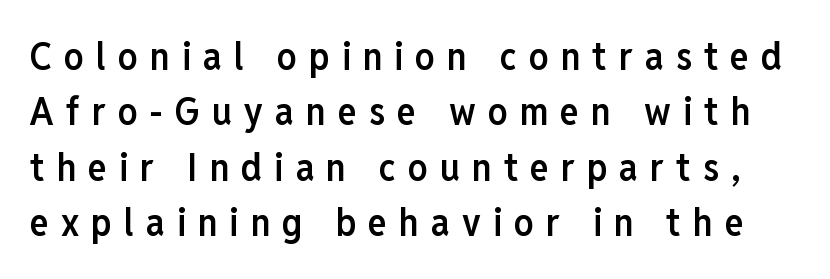
{"serif": "no", "italic": "no", "bold": "semi", "weight": "semibold", "width": "condensed", "stroke_contrast": "low", "x_height": "medium", "monospaced": "no", "underline": "no", "line_spacing": "normal", "line_spacing_ratio": 1.42, "letter_spacing": "wide", "letter_spacing_em": 0.31, "glyph_px": 39}
